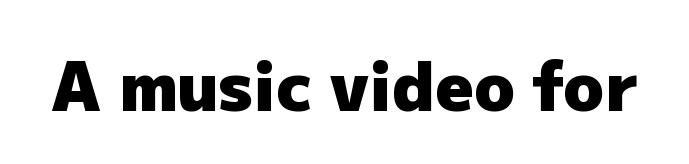
Quick note: not italic, upright. The passage shown is typeset with a sans-serif family. A dark, heavy texture on the line: the type is bold. Descender tails drop into unmarked territory. The letters sit at their default tracking, neither squeezed nor spread.
